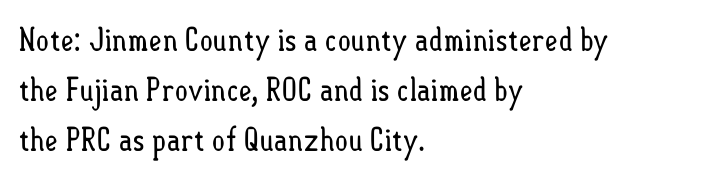
Q: Is the text bold? A: No.
Q: Is the text italic (slanted)? A: No, it is upright.
Q: Is the text underlined? A: No.
Q: How is the paragraph aligned? A: Left-aligned.
Q: Is the spacing between letters normal or unusually wide? A: Normal.
Q: Is the spacing between lines tight, normal or loose? A: Normal.
Q: Width (condensed, normal, or wide)? A: Condensed.
Q: Stroke contrast? A: Low.
Q: x-height? A: Small.
Q: Monospaced? A: No.
